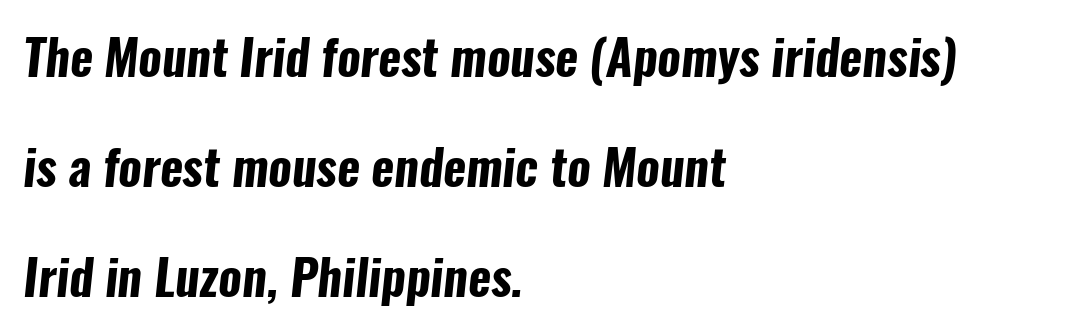
{"serif": "no", "bold": "yes", "weight": "bold", "width": "condensed", "stroke_contrast": "low", "x_height": "medium", "monospaced": "no", "underline": "no", "align": "left", "line_spacing": "loose", "line_spacing_ratio": 2.24, "letter_spacing": "normal", "letter_spacing_em": 0.0, "glyph_px": 49}
